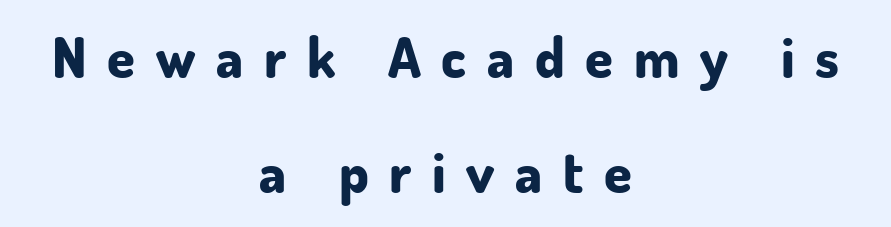
The characters look thick and weighty, a clear bold. To sum up the face: it is a sans, with no serifs. Unmarked baselines from the first word to the last. Someone cranked the tracking dial way up on this one. Is the block centered? Yes — each line is placed symmetrically about the middle. Notice the wide empty band between every row — that's loose leading.
